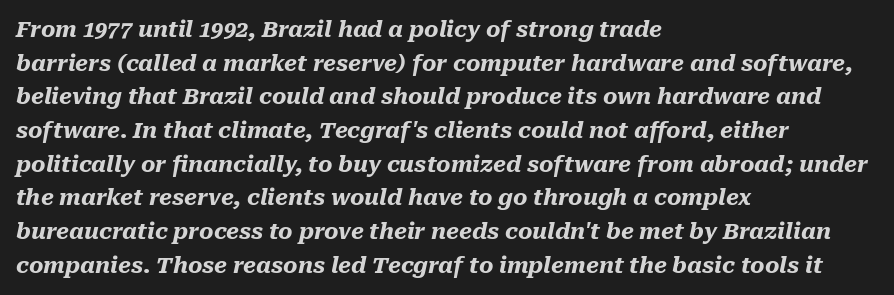
Q: Is the text bold? A: Yes.
Q: Is the text italic (slanted)? A: Yes, it leans right by about 10 degrees.
Q: Is the text underlined? A: No.
Q: How is the paragraph aligned? A: Left-aligned.
Q: Is the spacing between letters normal or unusually wide? A: Normal.
Q: Is the spacing between lines tight, normal or loose? A: Normal.
